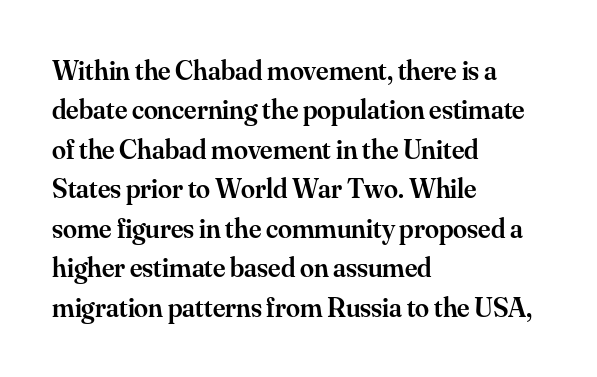
{"serif": "yes", "italic": "no", "bold": "semi", "weight": "semibold", "width": "normal", "stroke_contrast": "medium", "x_height": "small", "monospaced": "no", "underline": "no", "align": "left", "line_spacing": "normal", "line_spacing_ratio": 1.41, "letter_spacing": "normal", "letter_spacing_em": 0.0, "glyph_px": 28}
